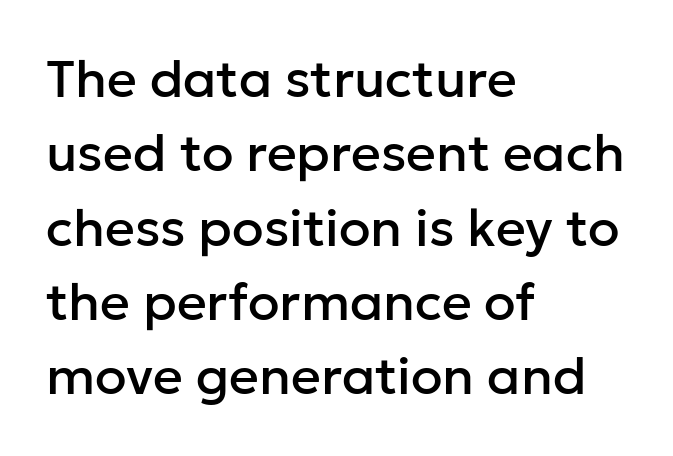
{"serif": "no", "italic": "no", "width": "normal", "stroke_contrast": "low", "x_height": "medium", "monospaced": "no", "underline": "no", "align": "left", "line_spacing": "normal", "line_spacing_ratio": 1.43, "letter_spacing": "normal", "letter_spacing_em": 0.0, "glyph_px": 52}
